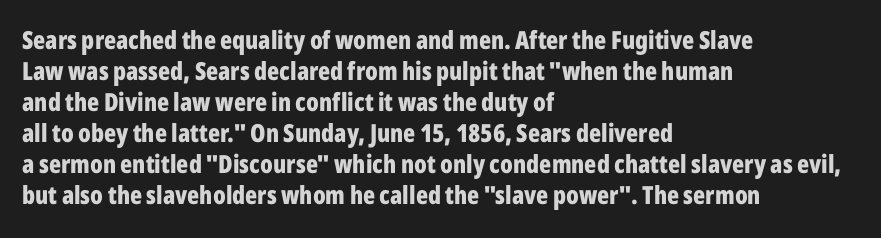
You'd pick this weight for a headline — it's a proper bold. Upright lettering throughout. Nothing unusual about the tracking: characters are spaced as the font intends. Check the space under the baseline: it is left empty.
